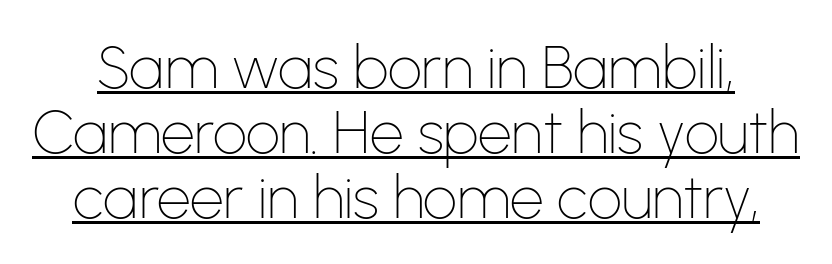
The letterforms sit shoulder to shoulder at normal distance. Does a line run under the words? Yes, clearly. This sample uses an upright cut, with every glyph sitting square on the baseline. Proportional: the letters do not fall into vertical columns. The leading is snug, giving the passage a crowded texture.
